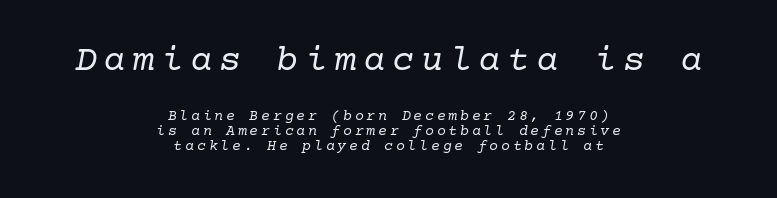
The image shows 37 px regular-weight serif type, italic (leaning right); set centered, tight line spacing (1.01x), not underlined; the first (top) block is 2.47x larger; low stroke contrast and a medium x-height.
